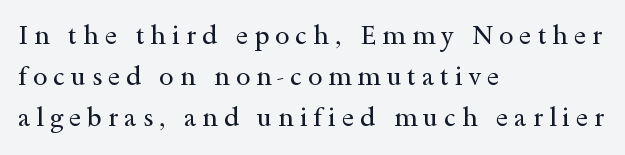
Q: Is the text bold? A: No.
Q: Is the text italic (slanted)? A: No, it is upright.
Q: Is the text underlined? A: No.
Q: How is the paragraph aligned? A: Left-aligned.
Q: Is the spacing between letters normal or unusually wide? A: Unusually wide.
Q: Is the spacing between lines tight, normal or loose? A: Normal.
